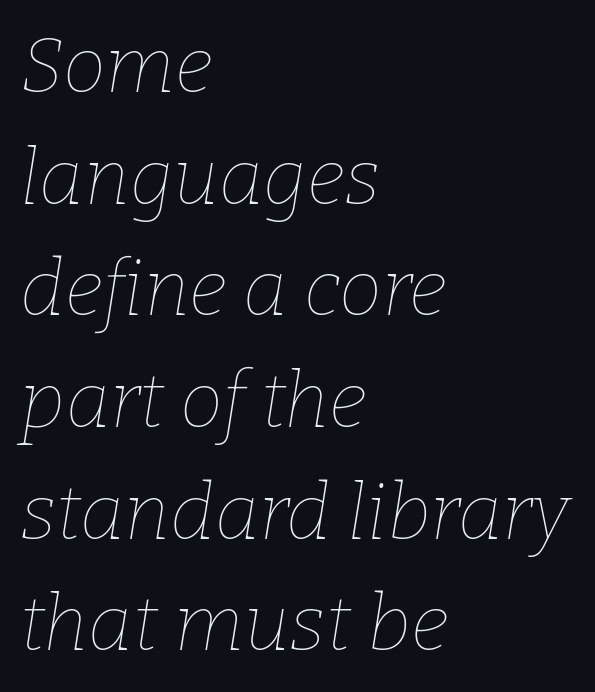
Q: Is the text bold? A: No.
Q: Is the text italic (slanted)? A: Yes, it leans right by about 9 degrees.
Q: Is the text underlined? A: No.
Q: How is the paragraph aligned? A: Left-aligned.
Q: Is the spacing between letters normal or unusually wide? A: Normal.
Q: Is the spacing between lines tight, normal or loose? A: Normal.
Q: Width (condensed, normal, or wide)? A: Normal.
Q: Stroke contrast? A: Low.
Q: x-height? A: Medium.
Q: Monospaced? A: No.
